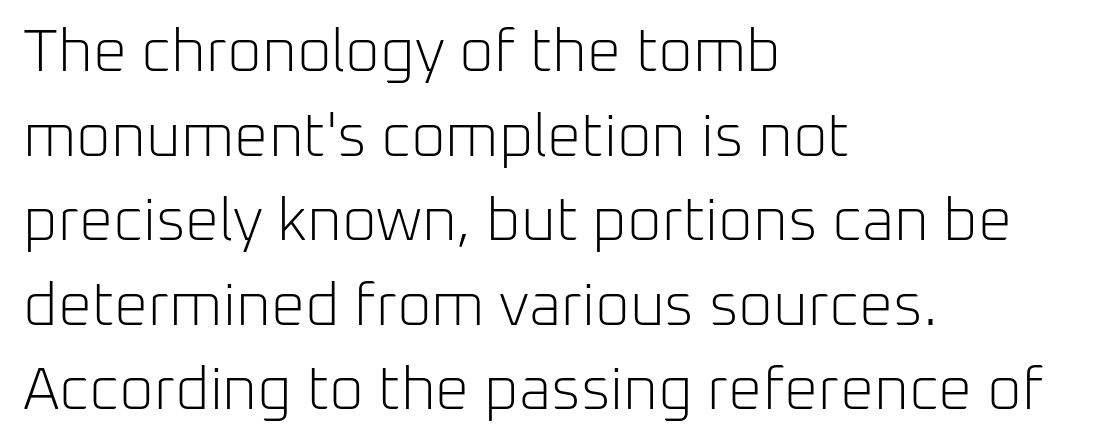
{"serif": "no", "italic": "no", "bold": "no", "weight": "light", "width": "normal", "stroke_contrast": "low", "x_height": "medium", "monospaced": "no", "underline": "no", "align": "left", "line_spacing": "normal", "line_spacing_ratio": 1.41, "letter_spacing": "normal", "letter_spacing_em": 0.0, "glyph_px": 60}
